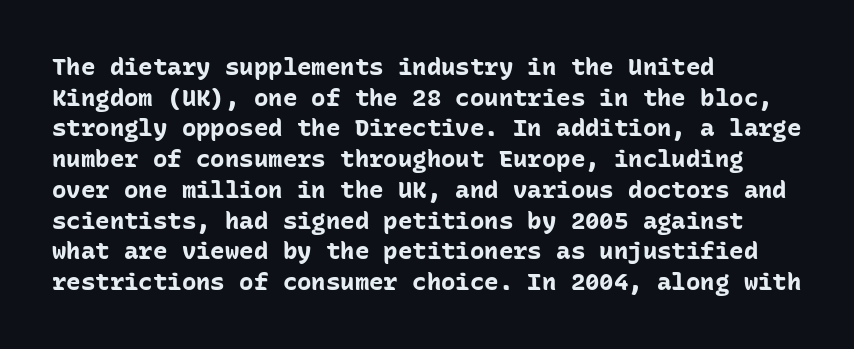
Q: Is the text bold? A: Yes.
Q: Is the text italic (slanted)? A: No, it is upright.
Q: Is the text underlined? A: No.
Q: How is the paragraph aligned? A: Left-aligned.
Q: Is the spacing between letters normal or unusually wide? A: Normal.
Q: Is the spacing between lines tight, normal or loose? A: Normal.
